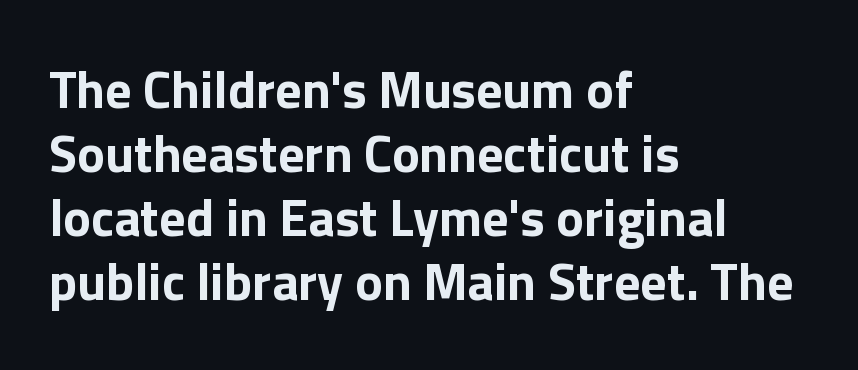
The image shows 52 px bold sans-serif type, upright; set left-aligned, line spacing 1.23x, normal letter spacing, not underlined; low stroke contrast and a medium x-height.
